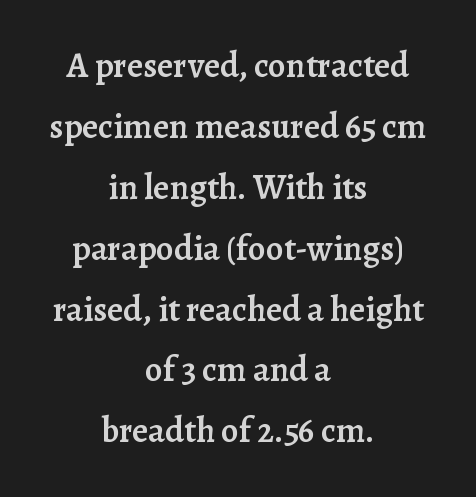
Q: Is the text bold? A: Semi-bold.
Q: Is the text italic (slanted)? A: No, it is upright.
Q: Is the typeface a serif or a sans-serif typeface? A: Serif.
Q: Is the text underlined? A: No.
Q: How is the paragraph aligned? A: Centered.
Q: Is the spacing between letters normal or unusually wide? A: Normal.
Q: Width (condensed, normal, or wide)? A: Normal.
Q: Stroke contrast? A: Low.
Q: x-height? A: Medium.
Q: Monospaced? A: No.
